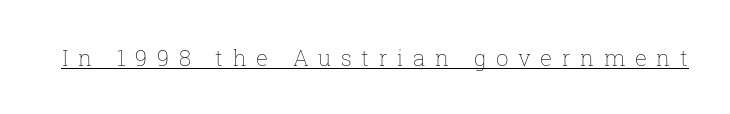
Check the space under the baseline: a stroke is drawn there. Is the type heavy? It reads as light-to-regular instead. Someone cranked the tracking dial way up on this one. Ordinary non-slanted type is in use.
